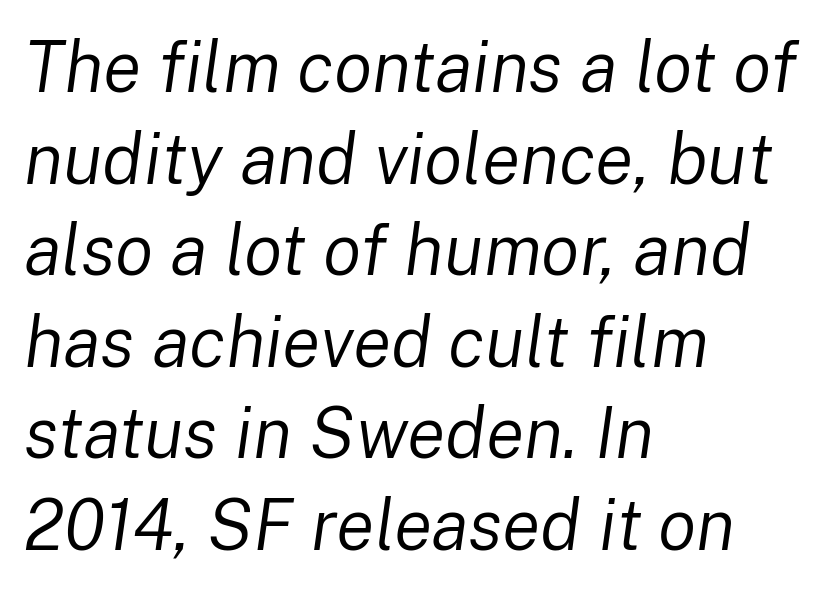
The image shows 71 px regular-weight type, italic (leaning right); set left-aligned, normal line spacing (1.29x), normal letter spacing, not underlined; low stroke contrast and a medium x-height.
